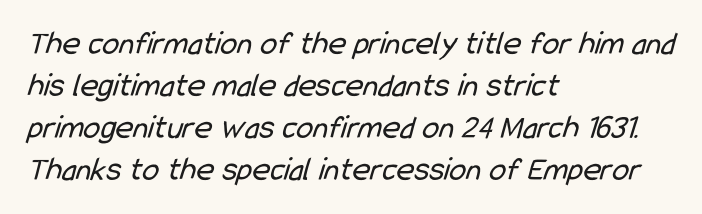
Bold? No — there's no thickening of the strokes. Clear beneath every line of the passage. Observe the ordinary spacing: letters are neighbours, not strangers. Note the varied advance widths — an 'i' is clearly narrower than an 'm'. In CSS terms this would be text-align: left.
